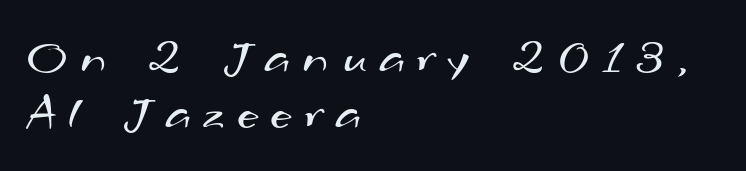
{"serif": "no", "bold": "no", "weight": "regular", "width": "wide", "stroke_contrast": "medium", "x_height": "small", "monospaced": "no", "underline": "no", "align": "left", "line_spacing_ratio": 1.17, "letter_spacing": "wide", "letter_spacing_em": 0.28, "glyph_px": 48}
